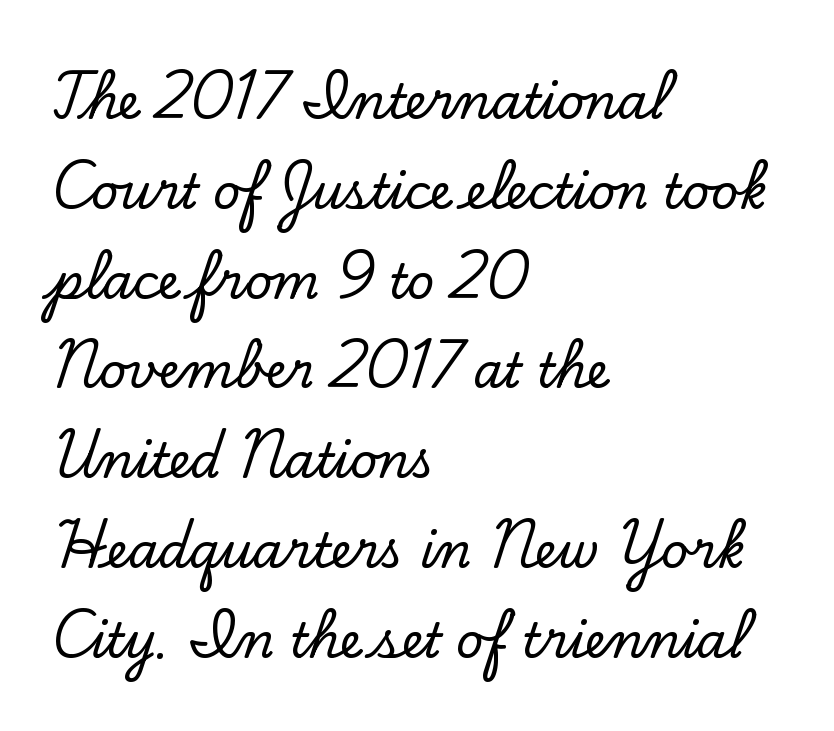
{"serif": "yes", "width": "normal", "stroke_contrast": "low", "x_height": "small", "monospaced": "no", "underline": "no", "align": "left", "line_spacing_ratio": 1.87, "letter_spacing": "normal", "letter_spacing_em": 0.0, "glyph_px": 48}
